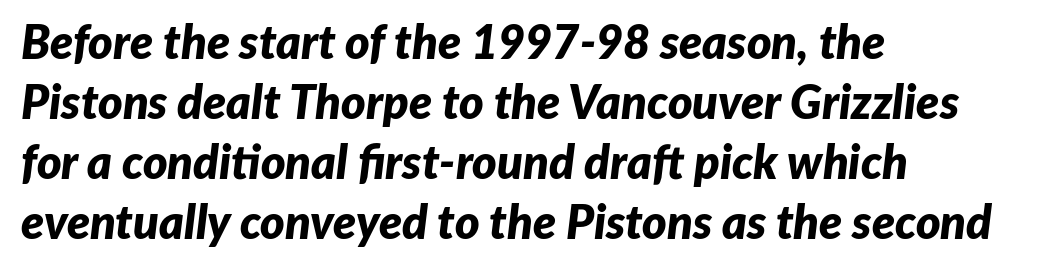
{"italic": "yes", "lean": "right", "slant_degrees": 7, "bold": "yes", "weight": "bold", "width": "normal", "stroke_contrast": "low", "x_height": "medium", "monospaced": "no", "underline": "no", "align": "left", "line_spacing": "normal", "line_spacing_ratio": 1.28, "letter_spacing": "normal", "letter_spacing_em": 0.0, "glyph_px": 47}
